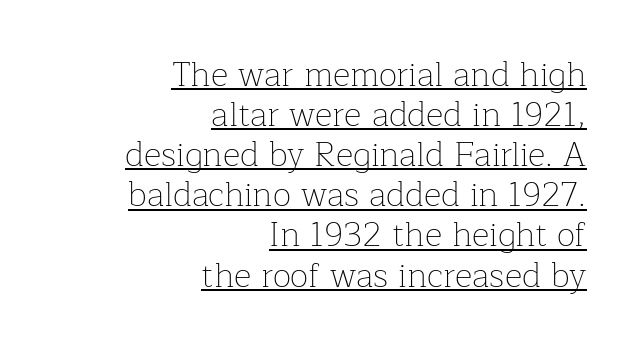
{"serif": "yes", "italic": "no", "bold": "no", "weight": "thin", "width": "normal", "stroke_contrast": "low", "x_height": "medium", "monospaced": "no", "underline": "yes", "align": "right", "line_spacing_ratio": 1.18, "letter_spacing": "normal", "letter_spacing_em": 0.0, "glyph_px": 34}
